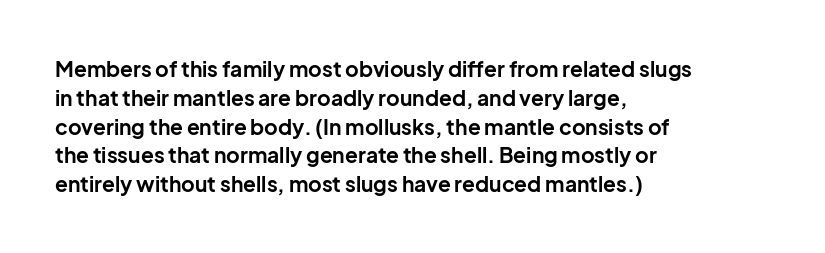
Q: Is the text bold? A: Yes.
Q: Is the text italic (slanted)? A: No, it is upright.
Q: Is the text underlined? A: No.
Q: How is the paragraph aligned? A: Left-aligned.
Q: Is the spacing between letters normal or unusually wide? A: Normal.
Q: Is the spacing between lines tight, normal or loose? A: Normal.
